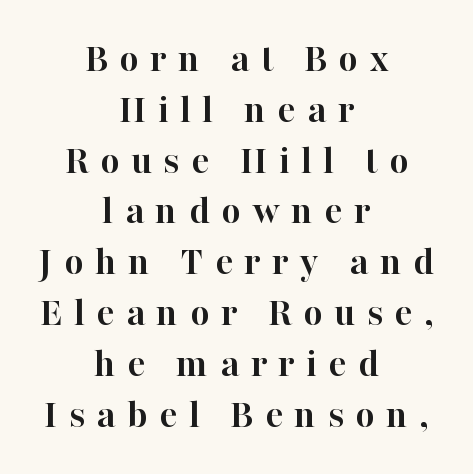
Caption: multi-line text, centered on the measure. The passage shown is emphatically bold. The strip under each line holds only bare page. This sample has the flowing, uneven cadence of proportional lettering. Each word looks stretched out because of the extra space between its letters.
